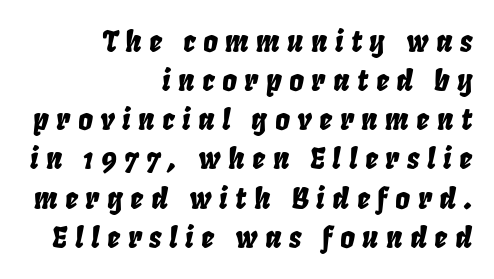
Q: Is the text italic (slanted)? A: Yes, it leans right by about 8 degrees.
Q: Is the text underlined? A: No.
Q: How is the paragraph aligned? A: Right-aligned.
Q: Is the spacing between letters normal or unusually wide? A: Unusually wide.
Q: Is the spacing between lines tight, normal or loose? A: Normal.
Q: Width (condensed, normal, or wide)? A: Condensed.
Q: Stroke contrast? A: Low.
Q: x-height? A: Large.
Q: Monospaced? A: No.
